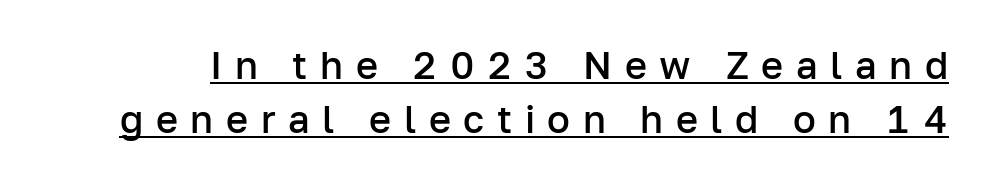
{"serif": "no", "italic": "no", "bold": "semi", "weight": "semibold", "width": "normal", "stroke_contrast": "low", "x_height": "medium", "monospaced": "no", "underline": "yes", "line_spacing": "normal", "line_spacing_ratio": 1.42, "letter_spacing": "wide", "letter_spacing_em": 0.33, "glyph_px": 38}
